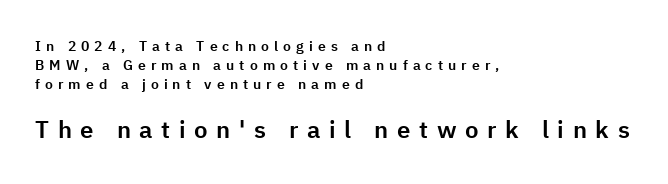
{"italic": "no", "underline": "no", "align": "left", "line_spacing": "normal", "line_spacing_ratio": 1.36, "letter_spacing": "wide", "letter_spacing_em": 0.36, "larger_block": "second", "size_ratio": 1.71, "glyph_px": 24}
